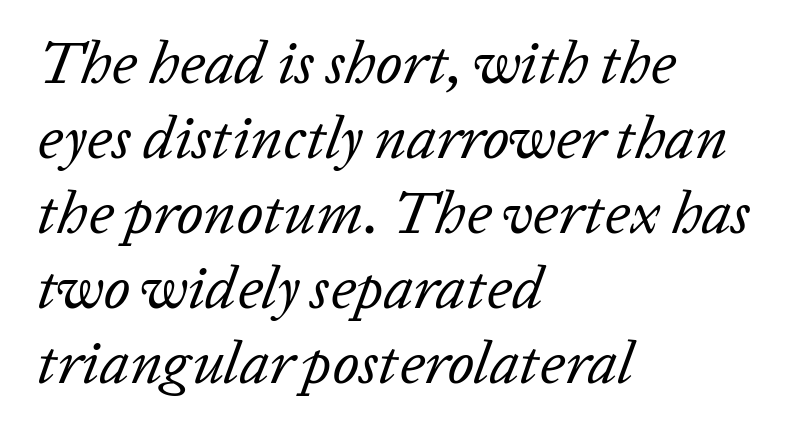
{"italic": "yes", "lean": "right", "slant_degrees": 20, "bold": "no", "weight": "regular", "width": "normal", "stroke_contrast": "low", "x_height": "medium", "monospaced": "no", "underline": "no", "align": "left", "line_spacing": "normal", "line_spacing_ratio": 1.25, "letter_spacing": "normal", "letter_spacing_em": 0.0, "glyph_px": 60}
